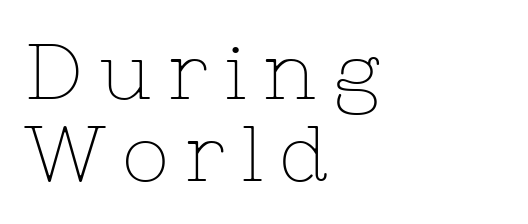
{"serif": "yes", "italic": "no", "bold": "no", "weight": "thin", "width": "normal", "stroke_contrast": "low", "x_height": "medium", "monospaced": "no", "underline": "no", "align": "left", "line_spacing": "tight", "line_spacing_ratio": 1.04, "letter_spacing": "wide", "letter_spacing_em": 0.21, "glyph_px": 79}
